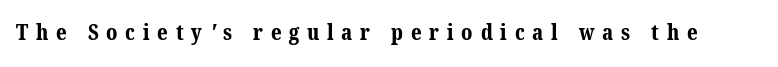
{"bold": "yes", "underline": "no", "letter_spacing": "wide", "letter_spacing_em": 0.35, "glyph_px": 22}
